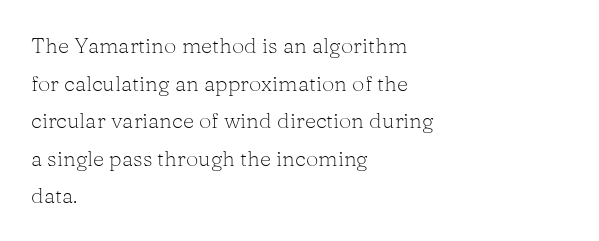
The image shows 22 px text type, upright; set left-aligned, line spacing 1.71x, normal letter spacing, not underlined.
